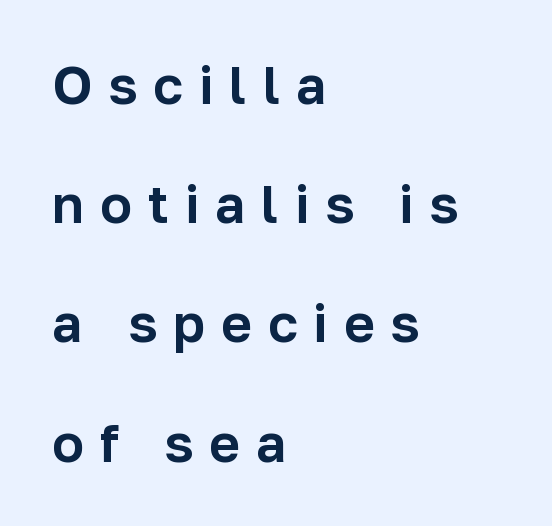
Q: Is the text italic (slanted)? A: No, it is upright.
Q: Is the typeface a serif or a sans-serif typeface? A: Sans-serif.
Q: Is the text underlined? A: No.
Q: How is the paragraph aligned? A: Left-aligned.
Q: Is the spacing between letters normal or unusually wide? A: Unusually wide.
Q: Is the spacing between lines tight, normal or loose? A: Loose.
Q: Width (condensed, normal, or wide)? A: Normal.
Q: Stroke contrast? A: Low.
Q: x-height? A: Medium.
Q: Monospaced? A: No.
